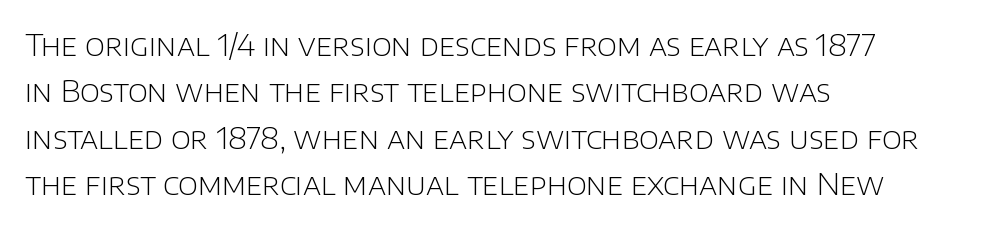
The image shows 30 px light sans-serif type, upright; set left-aligned, normal line spacing (1.55x), normal letter spacing, not underlined; low stroke contrast and a large x-height.
